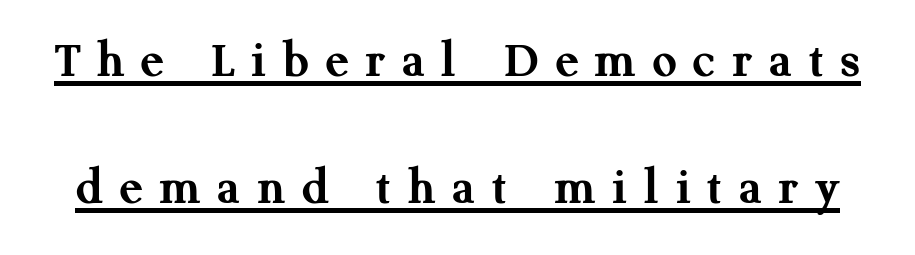
{"serif": "yes", "italic": "no", "bold": "yes", "weight": "semibold", "width": "normal", "stroke_contrast": "medium", "x_height": "medium", "monospaced": "no", "underline": "yes", "line_spacing": "loose", "line_spacing_ratio": 2.39, "letter_spacing": "wide", "letter_spacing_em": 0.32, "glyph_px": 53}
